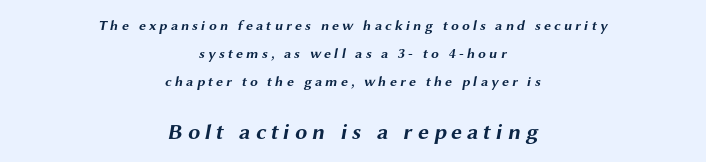
{"bold": "yes", "underline": "no", "align": "center", "line_spacing": "loose", "line_spacing_ratio": 2.0, "letter_spacing": "wide", "letter_spacing_em": 0.22, "larger_block": "second", "size_ratio": 1.57, "glyph_px": 22}
